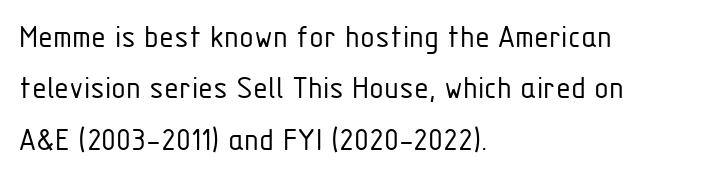
{"serif": "no", "italic": "no", "bold": "no", "weight": "light", "width": "condensed", "stroke_contrast": "low", "x_height": "medium", "monospaced": "no", "underline": "no", "align": "left", "line_spacing": "normal", "line_spacing_ratio": 1.51, "letter_spacing": "normal", "letter_spacing_em": 0.0, "glyph_px": 34}
